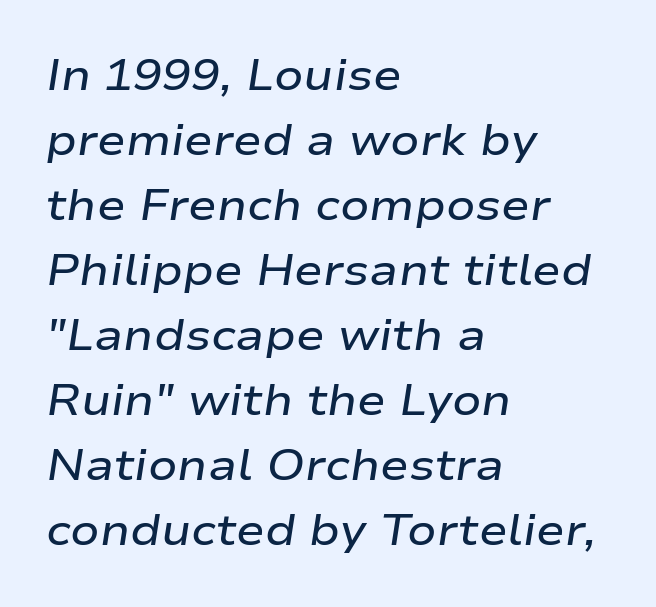
{"italic": "yes", "lean": "right", "slant_degrees": 9, "bold": "semi", "weight": "semibold", "width": "wide", "stroke_contrast": "low", "x_height": "medium", "monospaced": "no", "underline": "no", "align": "left", "line_spacing": "normal", "line_spacing_ratio": 1.51, "letter_spacing": "normal", "letter_spacing_em": 0.0, "glyph_px": 43}
